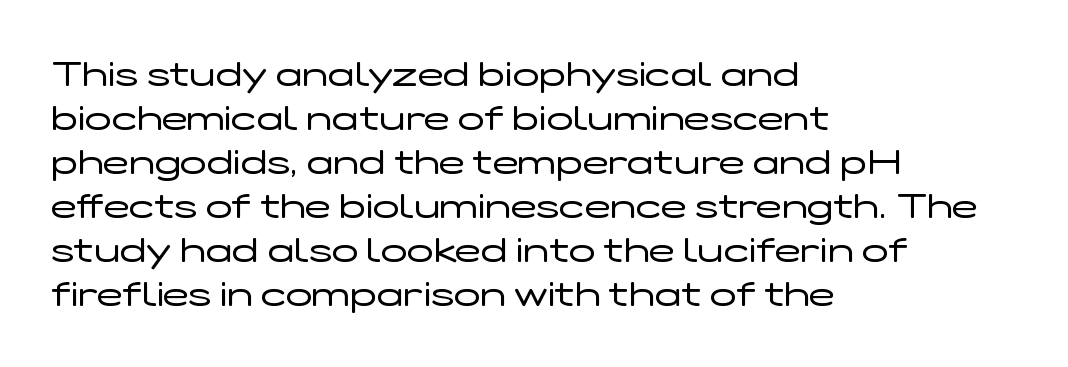
The gap between lines stays unmarked. Nothing sits at the stroke ends, so this counts as sans-serif. This sample is left-justified, so line endings fall wherever the words run out. The rendering uses a moderate line-height, typical for paragraphs.
